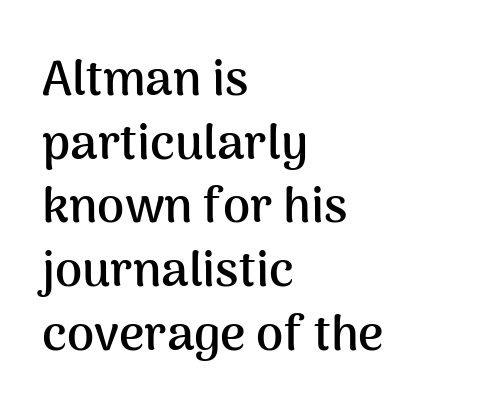
The image shows 49 px semibold sans-serif type, upright; set left-aligned, normal line spacing (1.3x), normal letter spacing, not underlined; medium stroke contrast and a medium x-height.
